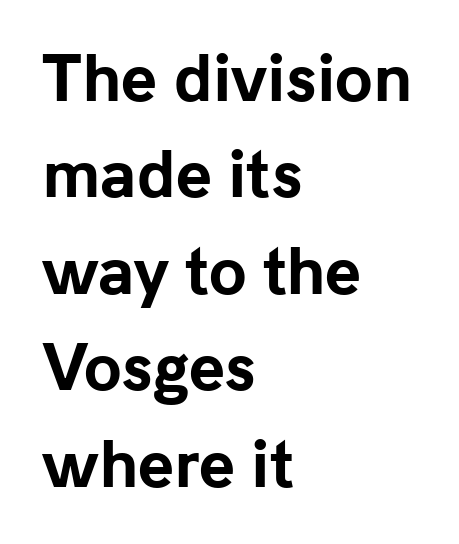
Q: Is the text bold? A: Yes.
Q: Is the text italic (slanted)? A: No, it is upright.
Q: Is the typeface a serif or a sans-serif typeface? A: Sans-serif.
Q: Is the text underlined? A: No.
Q: How is the paragraph aligned? A: Left-aligned.
Q: Is the spacing between letters normal or unusually wide? A: Normal.
Q: Is the spacing between lines tight, normal or loose? A: Normal.
Q: Width (condensed, normal, or wide)? A: Normal.
Q: Stroke contrast? A: Low.
Q: x-height? A: Medium.
Q: Monospaced? A: No.
